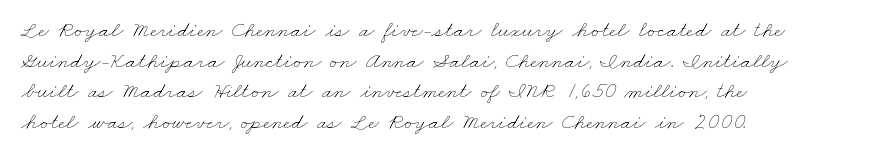
Casual observation: everything's shoved over to the left. The foot of each line stays bare and open. How are the letters spaced? Ordinarily, with no added tracking. Each stroke keeps to a modest, everyday thickness or less.
